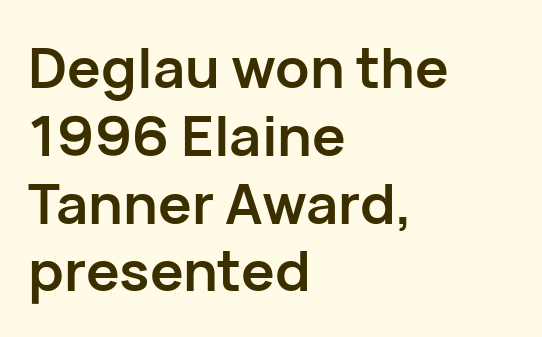
The image shows 56 px semibold sans-serif type, upright; set left-aligned, line spacing 1.21x, normal letter spacing, not underlined; low stroke contrast and a medium x-height.
